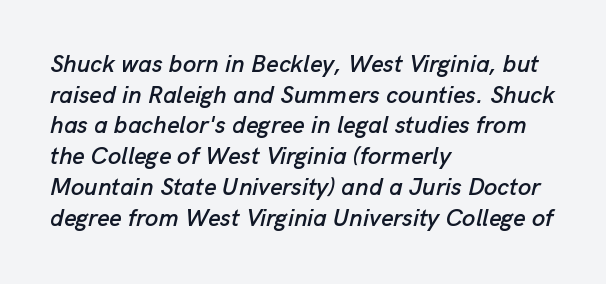
The image shows 24 px text type, italic (leaning right); set left-aligned, normal line spacing (1.28x), normal letter spacing, not underlined.
